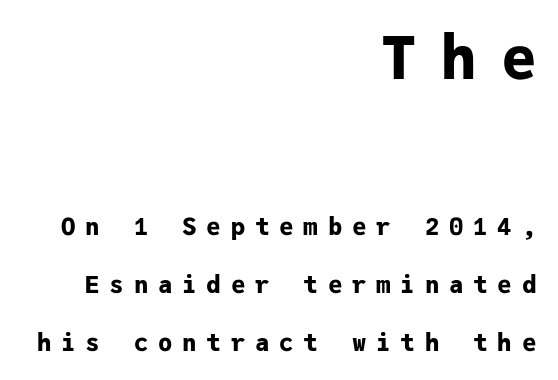
{"serif": "no", "italic": "no", "bold": "yes", "weight": "bold", "width": "normal", "stroke_contrast": "low", "x_height": "medium", "monospaced": "yes", "underline": "no", "align": "right", "line_spacing": "loose", "line_spacing_ratio": 2.42, "letter_spacing": "wide", "letter_spacing_em": 0.41, "larger_block": "first", "size_ratio": 2.46, "glyph_px": 59}
